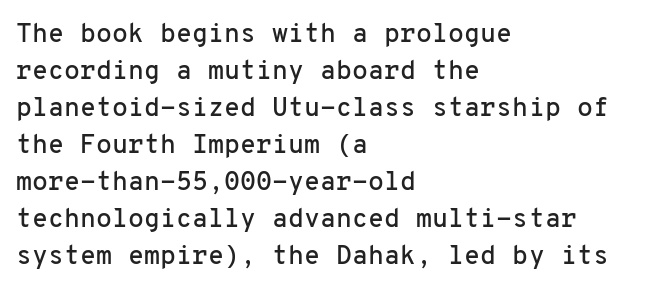
The image shows 26 px text type, upright; set left-aligned, normal line spacing (1.42x), normal letter spacing, not underlined.
